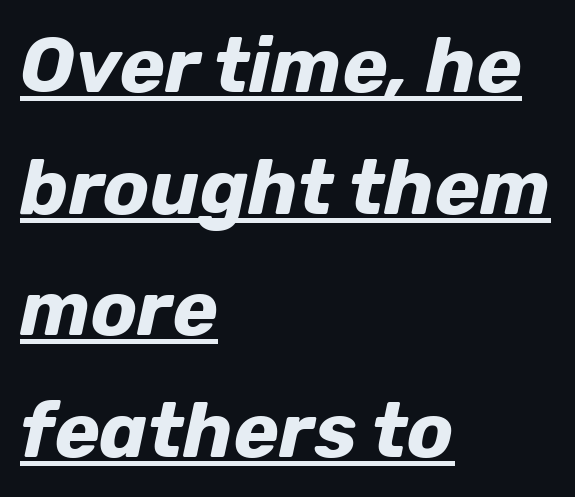
Q: Is the text bold? A: Yes.
Q: Is the text italic (slanted)? A: Yes, it leans right by about 12 degrees.
Q: Is the text underlined? A: Yes.
Q: How is the paragraph aligned? A: Left-aligned.
Q: Is the spacing between letters normal or unusually wide? A: Normal.
Q: Is the spacing between lines tight, normal or loose? A: Normal.
Q: Width (condensed, normal, or wide)? A: Normal.
Q: Stroke contrast? A: Low.
Q: x-height? A: Medium.
Q: Monospaced? A: No.
